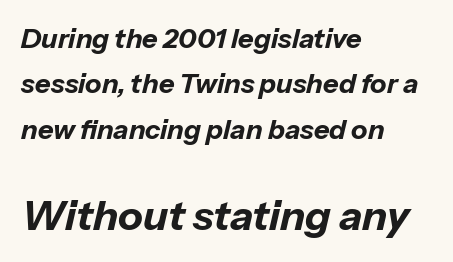
The image shows 41 px bold type, italic (leaning right); set left-aligned, normal line spacing (1.68x), normal letter spacing, not underlined; the second (bottom) block is 1.52x larger; low stroke contrast and a medium x-height.
